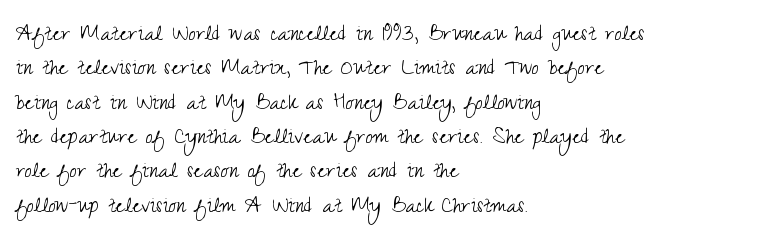
Q: Is the text bold? A: No.
Q: Is the text italic (slanted)? A: No, it is upright.
Q: Is the text underlined? A: No.
Q: How is the paragraph aligned? A: Left-aligned.
Q: Is the spacing between letters normal or unusually wide? A: Normal.
Q: Is the spacing between lines tight, normal or loose? A: Normal.
